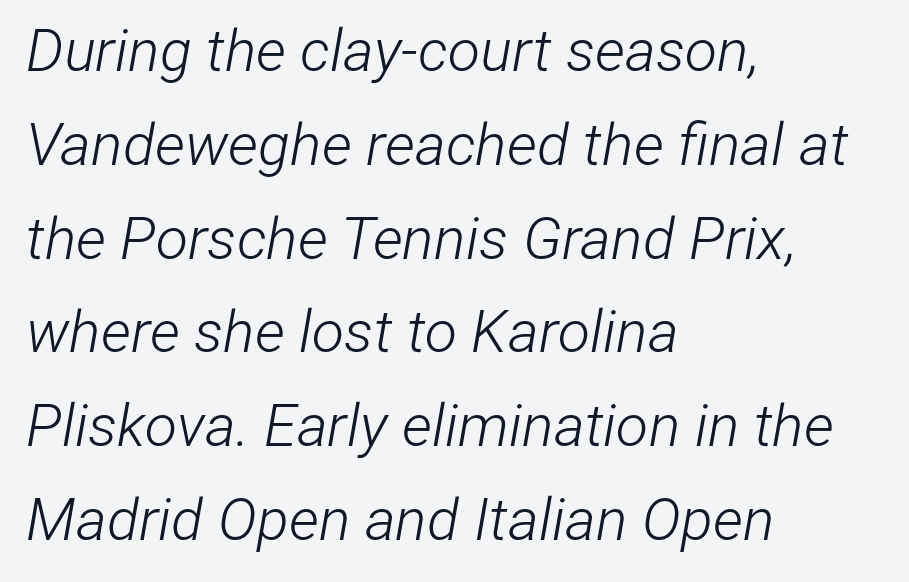
You could call the tracking neutral — neither tight nor loose. Reading down the block, your eye returns to a fixed left position each line. The whole block is typeset with a tilt. You could not count columns in this text — the font is proportionally spaced. Students, observe: this is what conventionally led text looks like. The space beneath each line is pristine and unruled.
